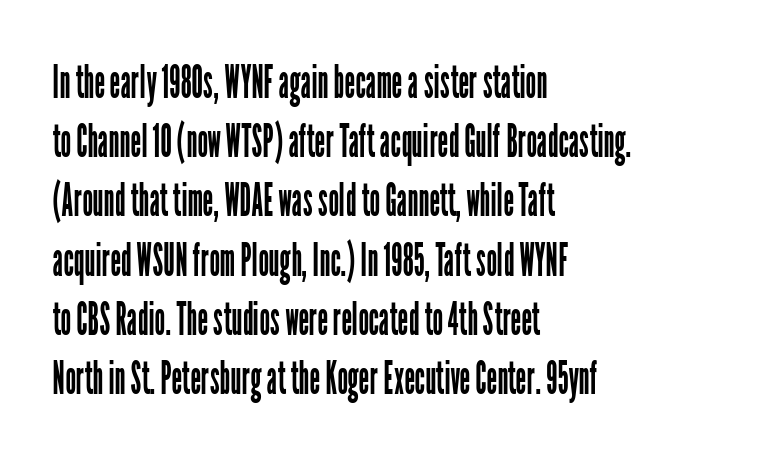
{"serif": "no", "italic": "no", "bold": "no", "weight": "regular", "width": "condensed", "stroke_contrast": "low", "x_height": "medium", "monospaced": "no", "underline": "no", "align": "left", "line_spacing": "normal", "line_spacing_ratio": 1.26, "letter_spacing": "normal", "letter_spacing_em": 0.0, "glyph_px": 47}
